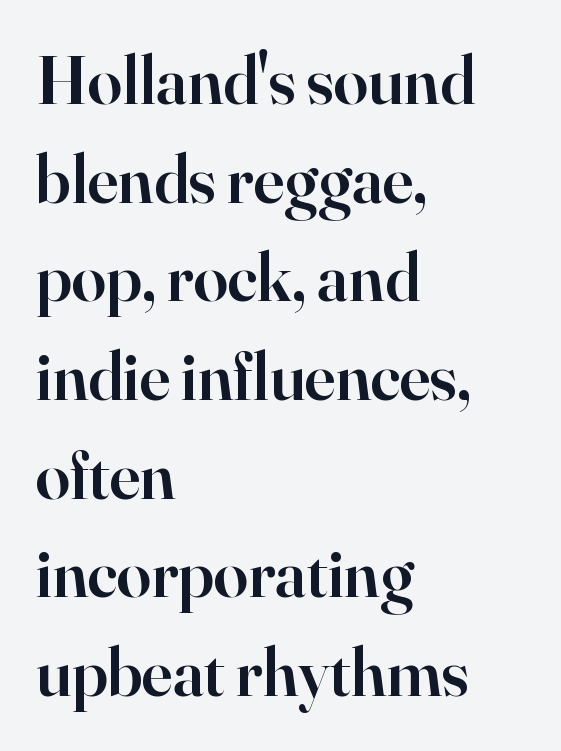
A typesetter would call this proportional, since set widths differ per character. The rendering keeps characters at their native spacing. These lines were composed using upright roman letters. Compared with an ordinary text face, these strokes are moderately heavier — a semibold. Check where the strokes stop: tiny serifs finish them off.
